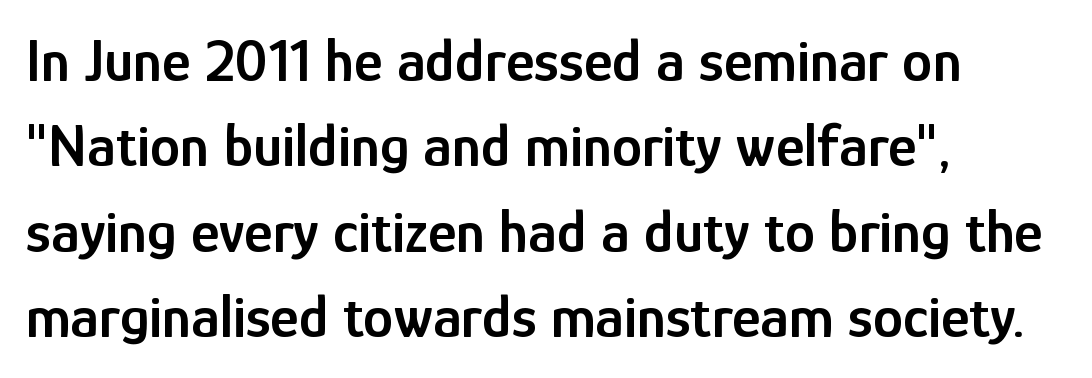
These lines were composed using upright roman letters. The characters look somewhat weighty, a semibold short of true bold. Whoever set this chose a conventional vertical rhythm. Each line starts at the same left margin while the right side varies.
